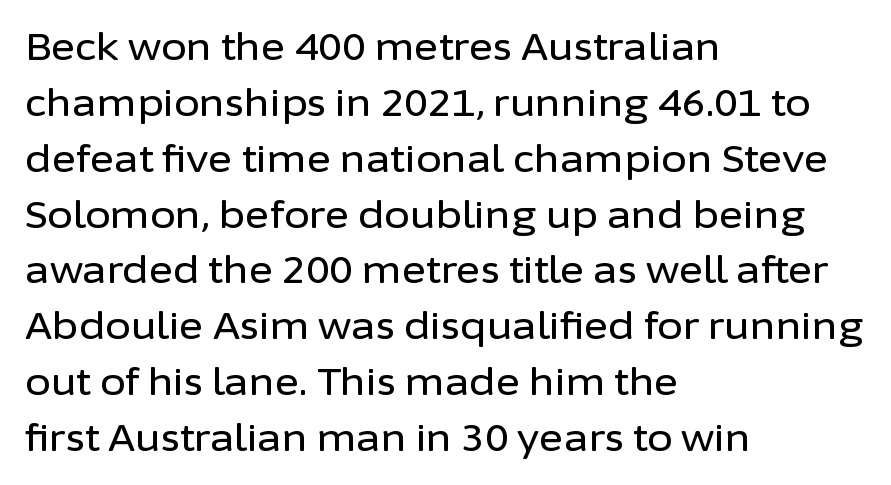
Typographically, this falls in the sans-serif category. Typeset ragged right — the left edge is the straight one. Do the characters align in a grid? No, the font is proportional. In terms of leading, this rendering sits right in the middle. The lettering holds an erect, upright posture throughout. Check under the words: just untouched page.
